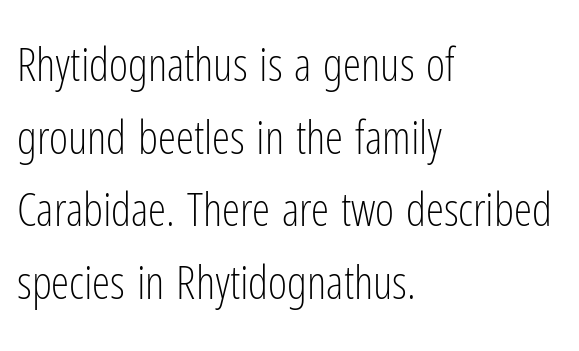
This reads as an unemphasized weight, regular at the heaviest. Each line starts at the same left margin while the right side varies. Reading down the column, the eye jumps a familiar distance to each next line. The typography opts for an upright posture over an oblique one.
